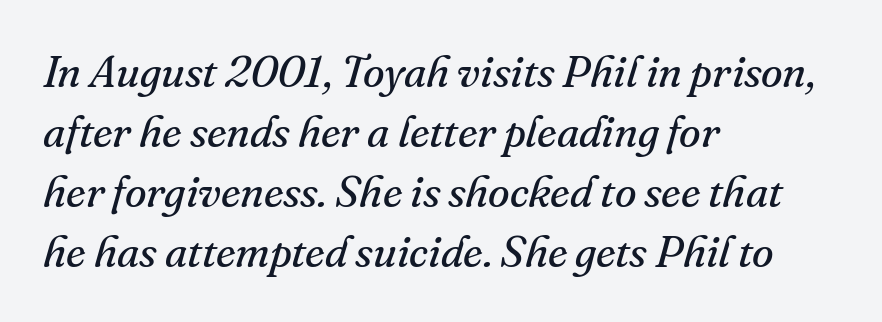
The image shows 44 px regular-weight serif type, italic (leaning right); set left-aligned, normal line spacing (1.36x), normal letter spacing, not underlined; medium stroke contrast and a small x-height.
